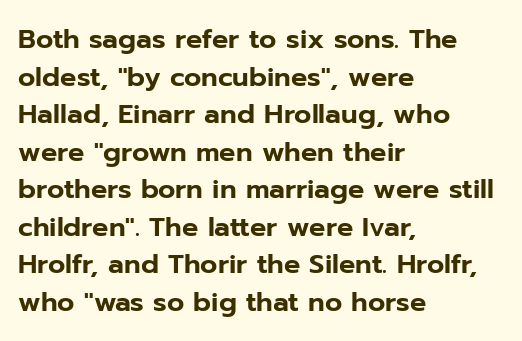
The image shows 27 px text type, upright; set left-aligned, normal line spacing (1.39x), normal letter spacing, not underlined.
